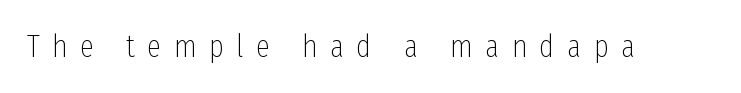
{"serif": "no", "italic": "no", "bold": "no", "weight": "thin", "width": "condensed", "stroke_contrast": "low", "x_height": "medium", "monospaced": "no", "underline": "no", "letter_spacing": "wide", "letter_spacing_em": 0.39, "glyph_px": 32}
